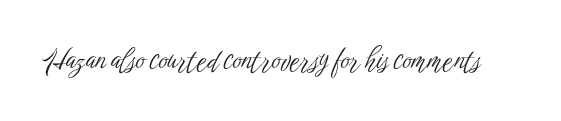
{"serif": "no", "bold": "no", "weight": "light", "width": "condensed", "stroke_contrast": "low", "x_height": "medium", "monospaced": "no", "underline": "no", "letter_spacing": "normal", "letter_spacing_em": 0.0, "glyph_px": 28}
